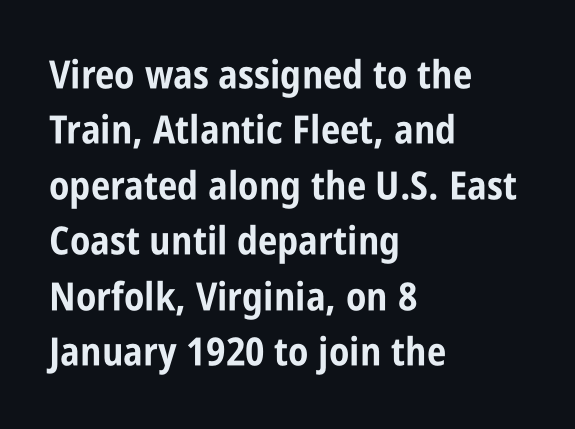
Upright lettering throughout. In terms of weight, the rendering is a true, heavy bold. The zone under the glyphs is completely vacant. Caption: standard tracking, unaltered. Character widths vary here, with narrow letters taking less room than wide ones. This rendering uses left alignment, leaving the right contour irregular.
